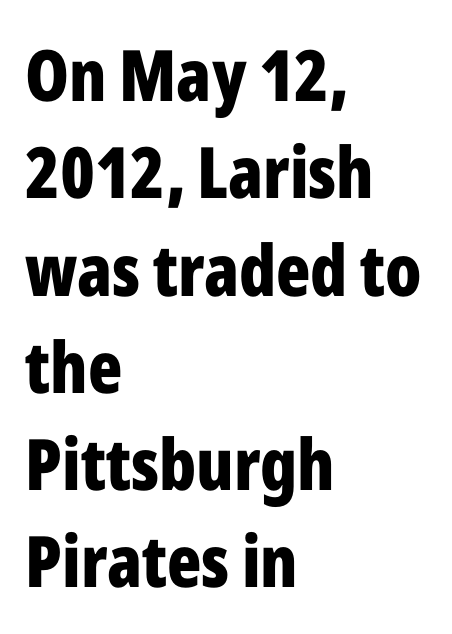
Q: Is the text bold? A: Yes.
Q: Is the text italic (slanted)? A: No, it is upright.
Q: Is the typeface a serif or a sans-serif typeface? A: Sans-serif.
Q: Is the text underlined? A: No.
Q: How is the paragraph aligned? A: Left-aligned.
Q: Is the spacing between letters normal or unusually wide? A: Normal.
Q: Is the spacing between lines tight, normal or loose? A: Normal.
Q: Width (condensed, normal, or wide)? A: Condensed.
Q: Stroke contrast? A: Low.
Q: x-height? A: Medium.
Q: Monospaced? A: No.
